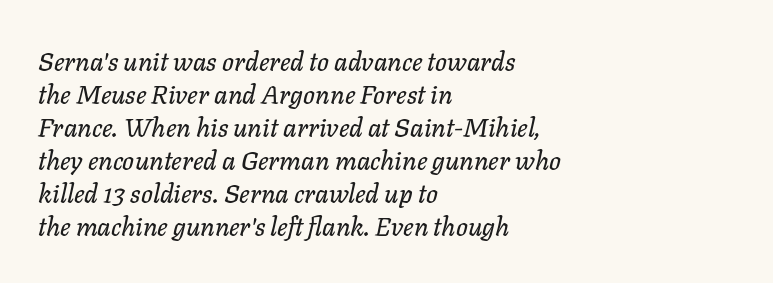
Q: Is the text italic (slanted)? A: Yes, it leans right by about 11 degrees.
Q: Is the text underlined? A: No.
Q: How is the paragraph aligned? A: Left-aligned.
Q: Is the spacing between letters normal or unusually wide? A: Normal.
Q: Is the spacing between lines tight, normal or loose? A: Normal.
